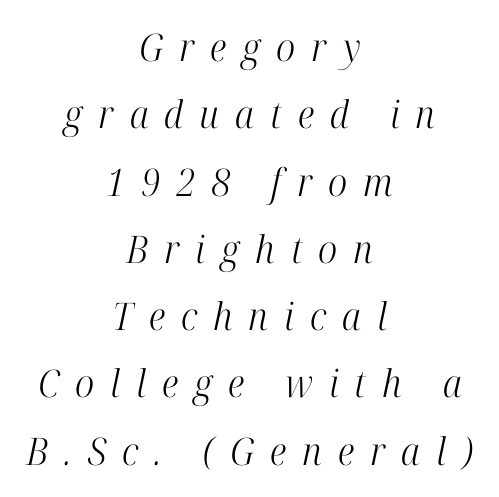
Is the block centered? Yes — each line is placed symmetrically about the middle. This sample uses expanded letter spacing, leaving extra air between glyphs. Bare-footed words on every line. This is not heavy type; no bold has been used. Observe the lean: these are italic letterforms. Here the designer chose a conventional face with non-uniform glyph widths.
